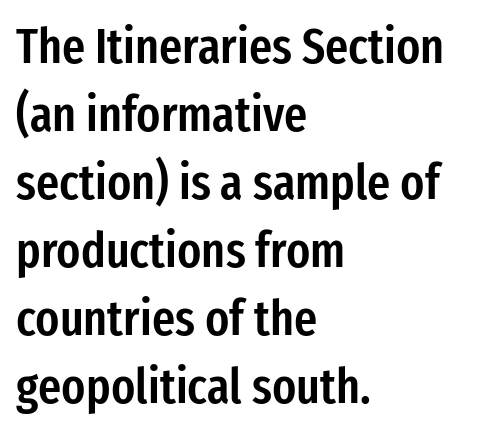
{"serif": "no", "italic": "no", "bold": "semi", "weight": "semibold", "width": "condensed", "stroke_contrast": "low", "x_height": "medium", "monospaced": "no", "underline": "no", "align": "left", "line_spacing": "normal", "line_spacing_ratio": 1.36, "letter_spacing": "normal", "letter_spacing_em": 0.0, "glyph_px": 50}
